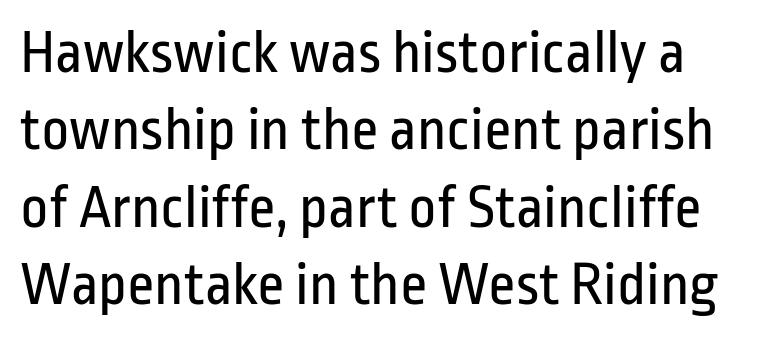
The image shows 61 px regular-weight, condensed sans-serif type, upright; set normal line spacing (1.27x), normal letter spacing, not underlined; low stroke contrast and a medium x-height.
